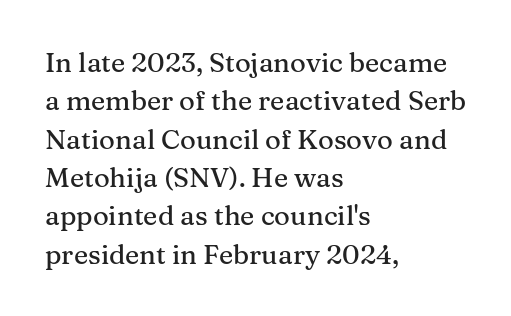
The image shows 27 px text type, upright; set left-aligned, normal line spacing (1.42x), normal letter spacing, not underlined.
